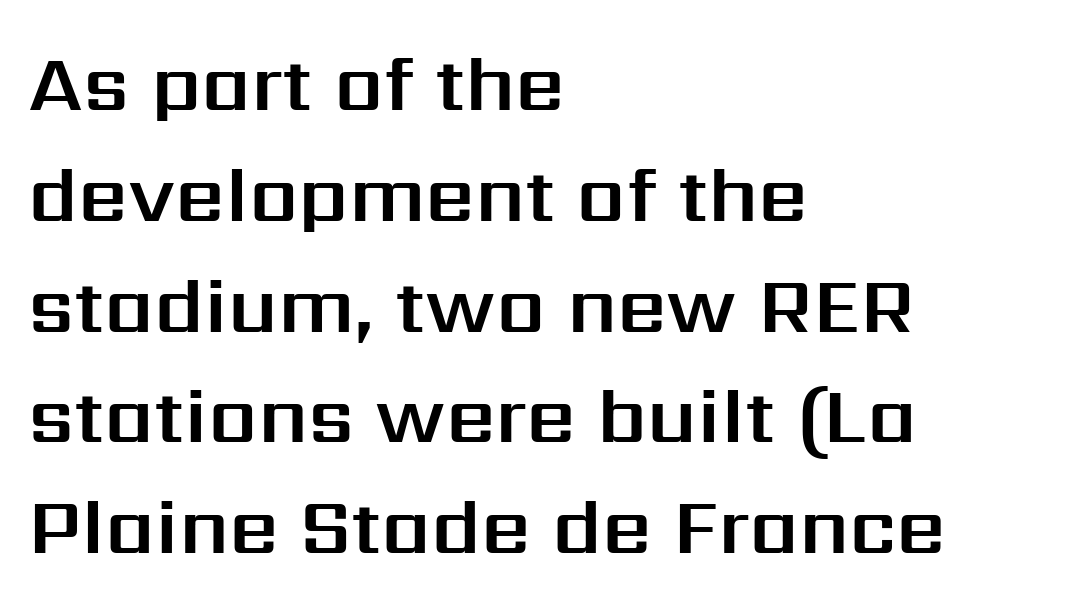
If you drew a ruler down the left edge, every line would touch it. The axis of the letterforms is exactly vertical. A normal amount of white space separates one row of letters from the next. Typographically, this falls in the sans-serif category.
